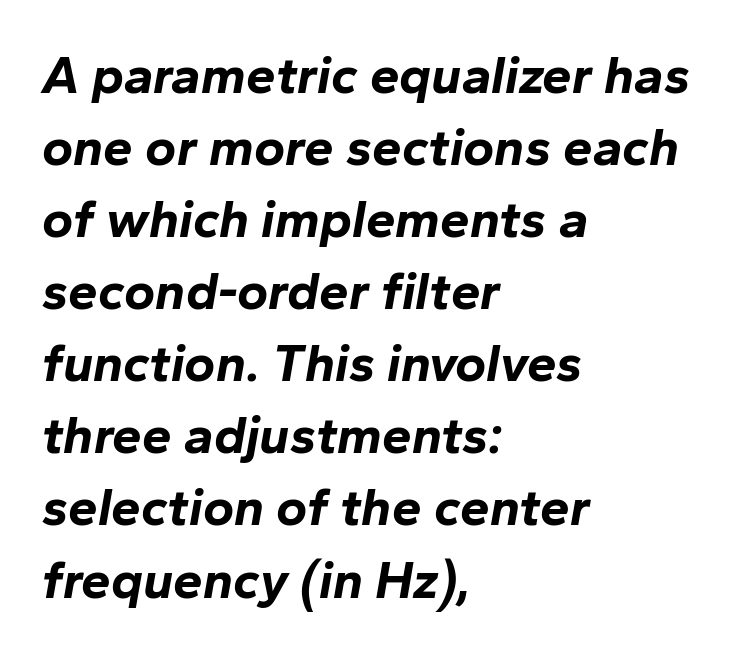
Q: Is the text bold? A: Yes.
Q: Is the text italic (slanted)? A: Yes, it leans right by about 10 degrees.
Q: Is the text underlined? A: No.
Q: How is the paragraph aligned? A: Left-aligned.
Q: Is the spacing between letters normal or unusually wide? A: Normal.
Q: Is the spacing between lines tight, normal or loose? A: Normal.
Q: Width (condensed, normal, or wide)? A: Normal.
Q: Stroke contrast? A: Low.
Q: x-height? A: Medium.
Q: Monospaced? A: No.
